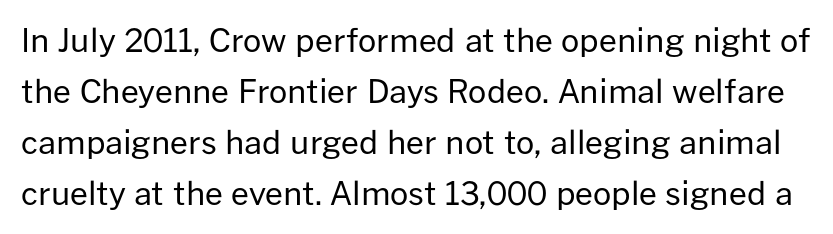
{"serif": "no", "italic": "no", "bold": "no", "weight": "regular", "width": "normal", "stroke_contrast": "low", "x_height": "medium", "monospaced": "no", "underline": "no", "line_spacing": "normal", "line_spacing_ratio": 1.59, "letter_spacing": "normal", "letter_spacing_em": 0.0, "glyph_px": 32}
